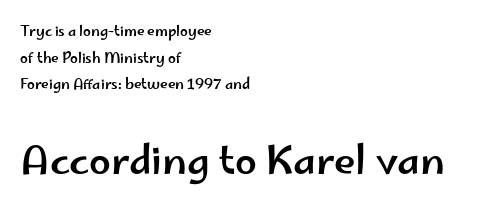
One-word summary of the alignment: left. It's the straight-up-and-down kind of type. Decoration check: the copy has no underline. The face used here is a sans, in the tradition of grotesques and geometrics. This rendering leaves character spacing at its baseline value. Quick note: interline space is abundant.
